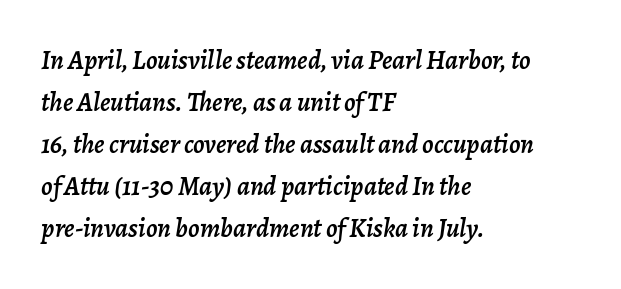
This sample uses an oblique cut, with every glyph tilted off the vertical. Quick note: interline space is typical. Descender tails drop into unmarked territory. The face used here is rendered with its standard letterfit.
